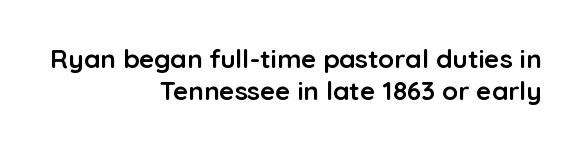
Italic? Not at all — the glyphs are vertical. Type without underlining. Notice how the passage keeps a crisp vertical edge on the right only. Here the glyphs are tracked normally, forming tight word shapes. Weight check: bold — yes, fully.
